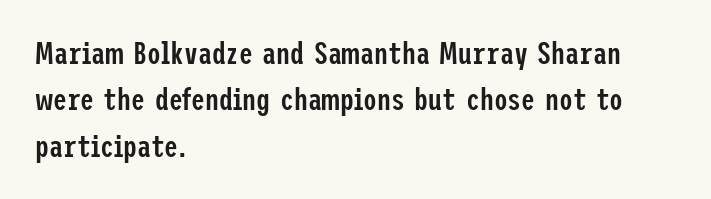
The image shows 31 px semibold, condensed sans-serif type, upright; set left-aligned, normal line spacing (1.5x), normal letter spacing, not underlined; low stroke contrast and a medium x-height.
